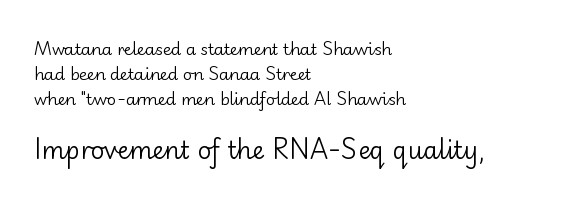
{"italic": "no", "bold": "no", "underline": "no", "align": "left", "line_spacing": "normal", "line_spacing_ratio": 1.56, "letter_spacing": "normal", "letter_spacing_em": 0.0, "larger_block": "second", "size_ratio": 1.5, "glyph_px": 24}
